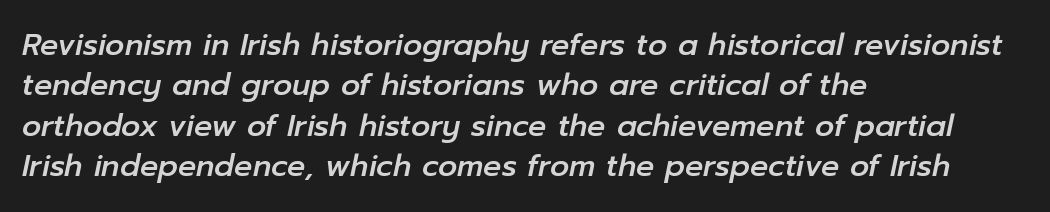
Q: Is the text italic (slanted)? A: Yes, it leans right by about 12 degrees.
Q: Is the text underlined? A: No.
Q: How is the paragraph aligned? A: Left-aligned.
Q: Is the spacing between letters normal or unusually wide? A: Normal.
Q: Is the spacing between lines tight, normal or loose? A: Normal.
Q: Width (condensed, normal, or wide)? A: Normal.
Q: Stroke contrast? A: Low.
Q: x-height? A: Medium.
Q: Monospaced? A: No.
